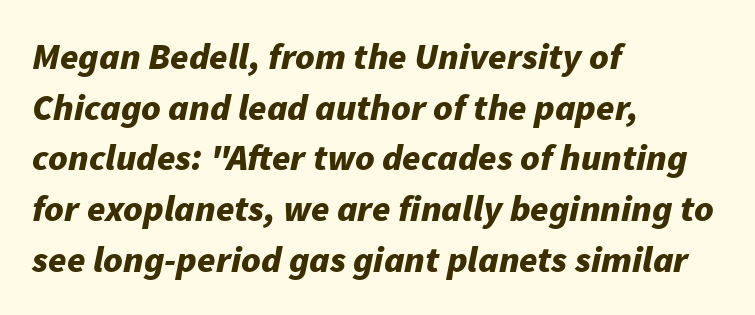
Q: Is the text bold? A: Yes.
Q: Is the text italic (slanted)? A: Yes, it leans right by about 11 degrees.
Q: Is the text underlined? A: No.
Q: How is the paragraph aligned? A: Left-aligned.
Q: Is the spacing between letters normal or unusually wide? A: Normal.
Q: Is the spacing between lines tight, normal or loose? A: Normal.
Q: Width (condensed, normal, or wide)? A: Normal.
Q: Stroke contrast? A: Low.
Q: x-height? A: Medium.
Q: Monospaced? A: No.
